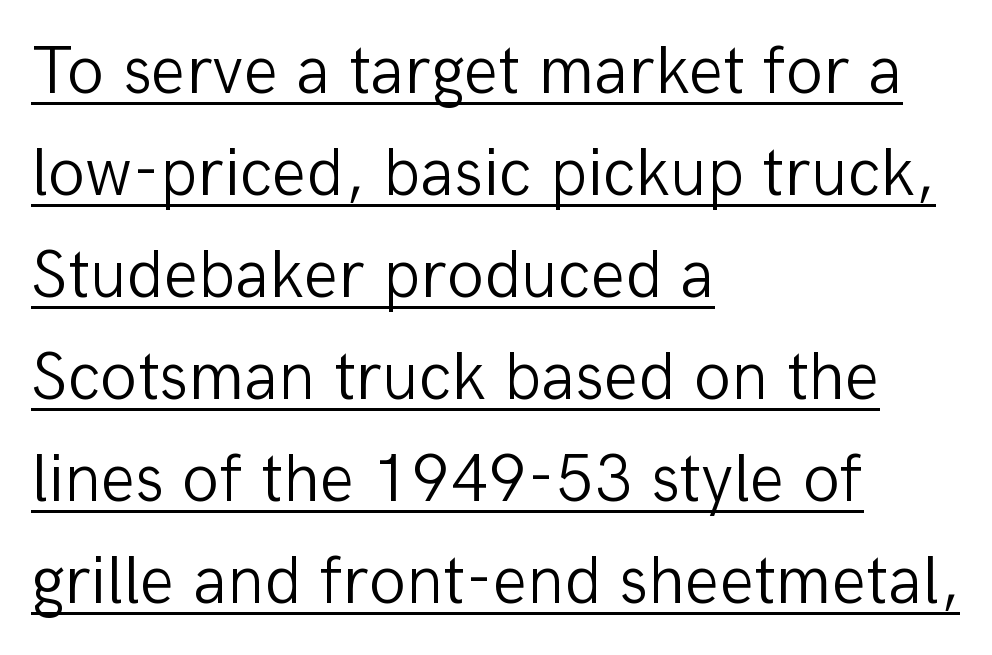
Q: Is the text bold? A: No.
Q: Is the text italic (slanted)? A: No, it is upright.
Q: Is the typeface a serif or a sans-serif typeface? A: Sans-serif.
Q: Is the text underlined? A: Yes.
Q: How is the paragraph aligned? A: Left-aligned.
Q: Is the spacing between letters normal or unusually wide? A: Normal.
Q: Is the spacing between lines tight, normal or loose? A: Normal.
Q: Width (condensed, normal, or wide)? A: Normal.
Q: Stroke contrast? A: Low.
Q: x-height? A: Medium.
Q: Monospaced? A: No.
